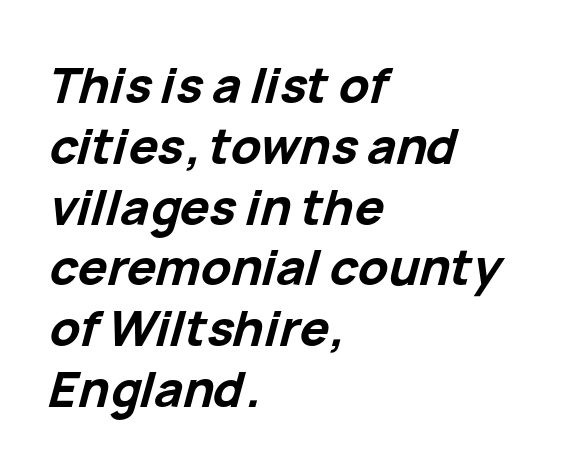
Q: Is the text bold? A: Yes.
Q: Is the text italic (slanted)? A: Yes, it leans right by about 15 degrees.
Q: Is the text underlined? A: No.
Q: How is the paragraph aligned? A: Left-aligned.
Q: Is the spacing between letters normal or unusually wide? A: Normal.
Q: Width (condensed, normal, or wide)? A: Normal.
Q: Stroke contrast? A: Low.
Q: x-height? A: Medium.
Q: Monospaced? A: No.
